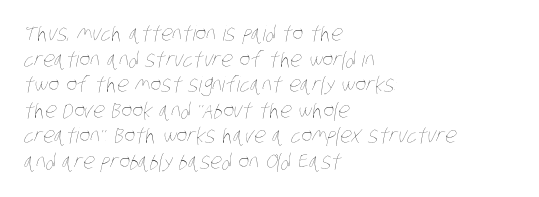
The image shows 21 px text type; set left-aligned, line spacing 1.22x, normal letter spacing, not underlined.
